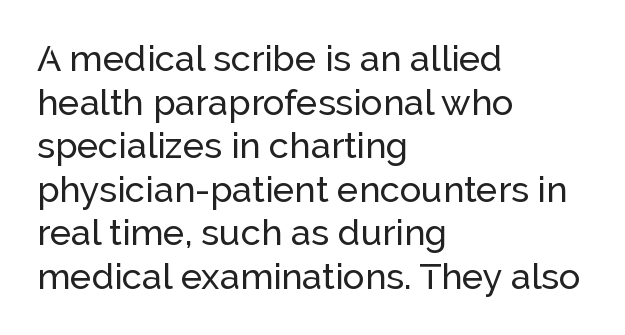
{"serif": "no", "italic": "no", "width": "normal", "stroke_contrast": "low", "x_height": "medium", "monospaced": "no", "underline": "no", "align": "left", "line_spacing_ratio": 1.21, "letter_spacing": "normal", "letter_spacing_em": 0.0, "glyph_px": 36}
